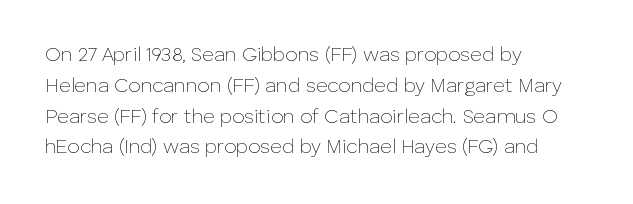
Unmarked baselines from the first word to the last. Between one letter and the next there's only the usual sliver of space. Left-aligned paragraph, ragged on the right. Compared with typical paragraphs, the rows here are spaced about the same. It's the straight-up-and-down kind of type.
